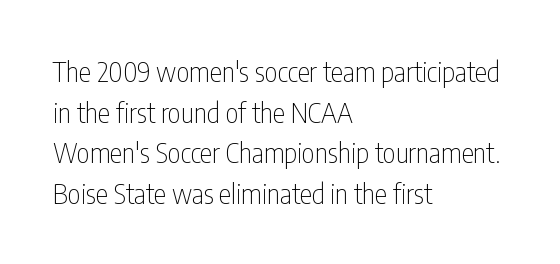
Q: Is the text bold? A: No.
Q: Is the text italic (slanted)? A: No, it is upright.
Q: Is the typeface a serif or a sans-serif typeface? A: Sans-serif.
Q: Is the text underlined? A: No.
Q: How is the paragraph aligned? A: Left-aligned.
Q: Is the spacing between letters normal or unusually wide? A: Normal.
Q: Is the spacing between lines tight, normal or loose? A: Normal.
Q: Width (condensed, normal, or wide)? A: Condensed.
Q: Stroke contrast? A: Low.
Q: x-height? A: Medium.
Q: Monospaced? A: No.
